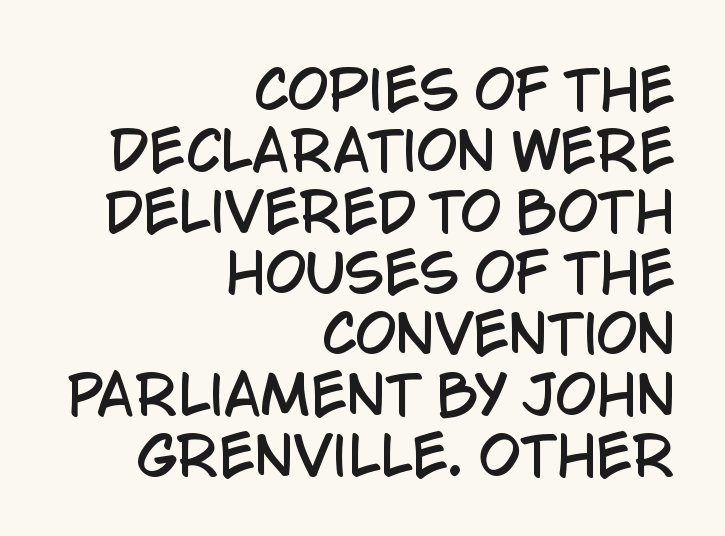
The passage shown is typed in a proportional face where columns would drift. Between one letter and the next there's only the usual sliver of space. Rendered with straight, roman letterforms. Is this a sans? Yes — the strokes have no serifs.
